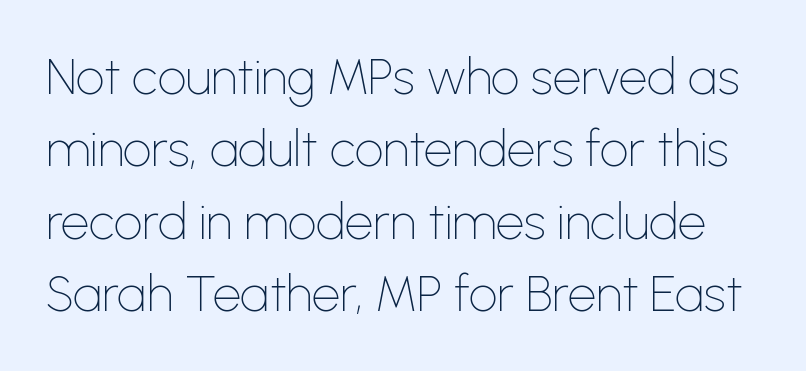
Q: Is the text bold? A: No.
Q: Is the text italic (slanted)? A: No, it is upright.
Q: Is the typeface a serif or a sans-serif typeface? A: Sans-serif.
Q: Is the text underlined? A: No.
Q: Is the spacing between letters normal or unusually wide? A: Normal.
Q: Is the spacing between lines tight, normal or loose? A: Normal.
Q: Width (condensed, normal, or wide)? A: Normal.
Q: Stroke contrast? A: Low.
Q: x-height? A: Medium.
Q: Monospaced? A: No.
